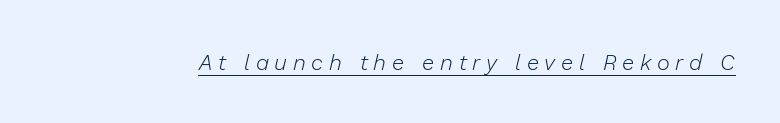
Think standard paragraph weight, or any step lighter than that. The sample's only ornament is a line tracing under the words. An italicized treatment has been applied to the whole sample. Tracking value appears strongly positive — letters spread wide.
